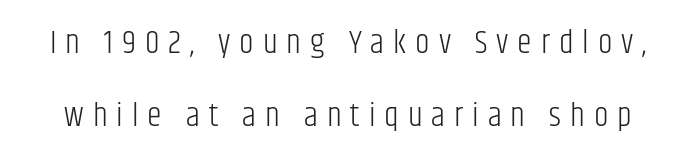
What's the leading like? Stretched, with rows far apart. Lines of text with bare space underneath. Looks like regular typesetting: each glyph gets only the width it needs. Counters stay open thanks to moderate or lighter strokes.
